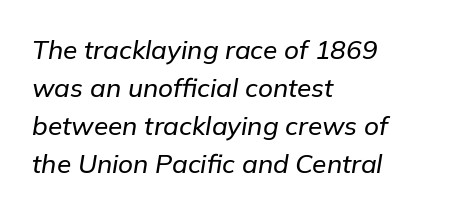
The image shows 26 px text type, italic (leaning right); set left-aligned, normal line spacing (1.46x), normal letter spacing, not underlined.
